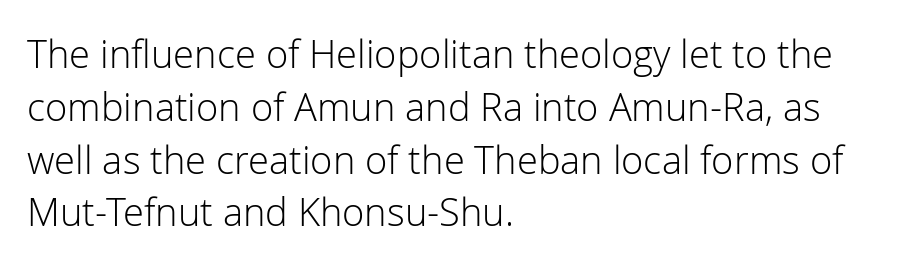
{"serif": "no", "italic": "no", "bold": "no", "weight": "light", "width": "normal", "stroke_contrast": "low", "x_height": "medium", "monospaced": "no", "underline": "no", "align": "left", "line_spacing": "normal", "line_spacing_ratio": 1.39, "letter_spacing": "normal", "letter_spacing_em": 0.0, "glyph_px": 38}
